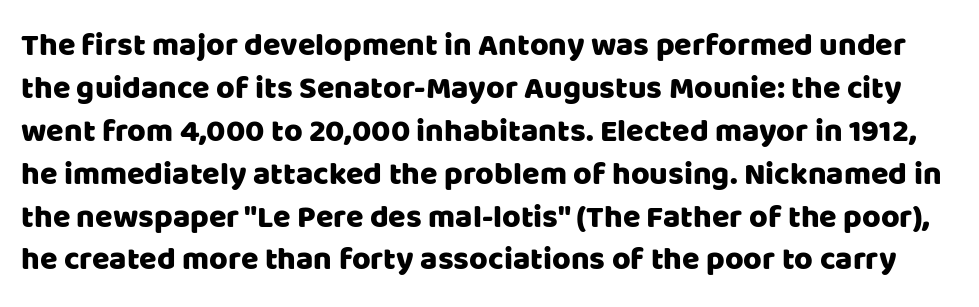
The image shows 32 px sans-serif type, upright; set normal line spacing (1.34x), normal letter spacing, not underlined; low stroke contrast and a large x-height.
